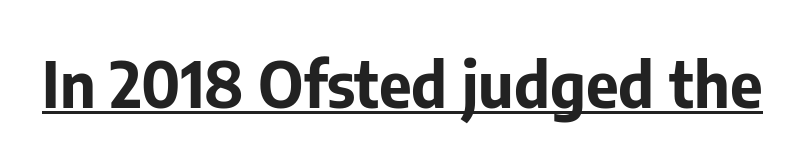
Q: Is the text bold? A: Yes.
Q: Is the text italic (slanted)? A: No, it is upright.
Q: Is the typeface a serif or a sans-serif typeface? A: Sans-serif.
Q: Is the text underlined? A: Yes.
Q: Is the spacing between letters normal or unusually wide? A: Normal.
Q: Width (condensed, normal, or wide)? A: Normal.
Q: Stroke contrast? A: Low.
Q: x-height? A: Medium.
Q: Monospaced? A: No.
